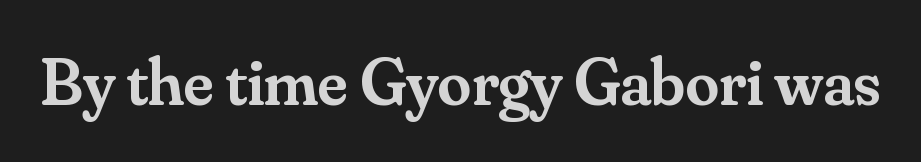
Q: Is the text bold? A: Semi-bold.
Q: Is the text italic (slanted)? A: No, it is upright.
Q: Is the typeface a serif or a sans-serif typeface? A: Serif.
Q: Is the text underlined? A: No.
Q: Is the spacing between letters normal or unusually wide? A: Normal.
Q: Width (condensed, normal, or wide)? A: Normal.
Q: Stroke contrast? A: Medium.
Q: x-height? A: Small.
Q: Monospaced? A: No.
